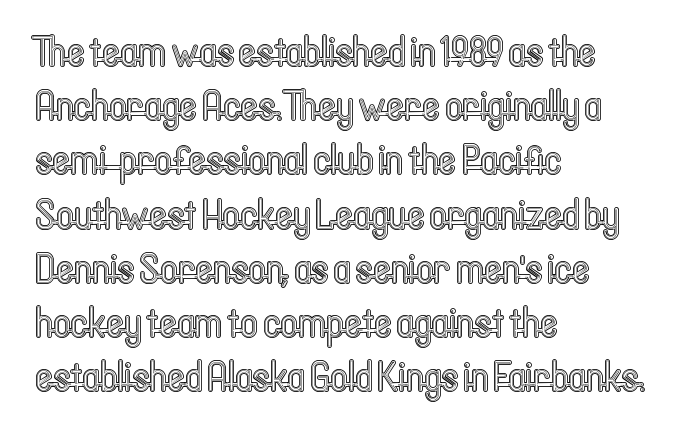
The image shows 42 px condensed type, upright; set left-aligned, normal line spacing (1.29x), normal letter spacing, not underlined; a medium x-height.
